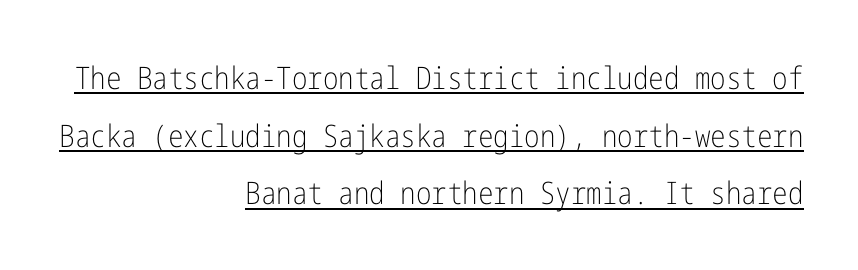
Q: Is the text bold? A: No.
Q: Is the text italic (slanted)? A: No, it is upright.
Q: Is the typeface a serif or a sans-serif typeface? A: Sans-serif.
Q: Is the text underlined? A: Yes.
Q: How is the paragraph aligned? A: Right-aligned.
Q: Is the spacing between letters normal or unusually wide? A: Normal.
Q: Width (condensed, normal, or wide)? A: Condensed.
Q: Stroke contrast? A: Low.
Q: x-height? A: Medium.
